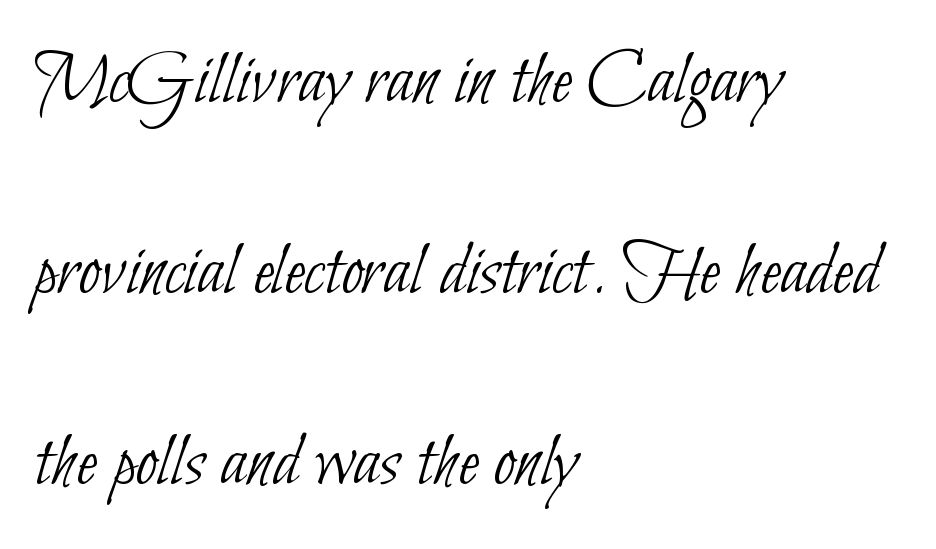
The rendering shows plain stroke endings on the letterforms — a sans-serif design. Only glyphs here, with clear space below each row. The space between consecutive lines is lavish. No extra tracking has been applied to these lines. Looks like regular typesetting: each glyph gets only the width it needs. These glyphs show unthickened strokes, regular width or finer.
